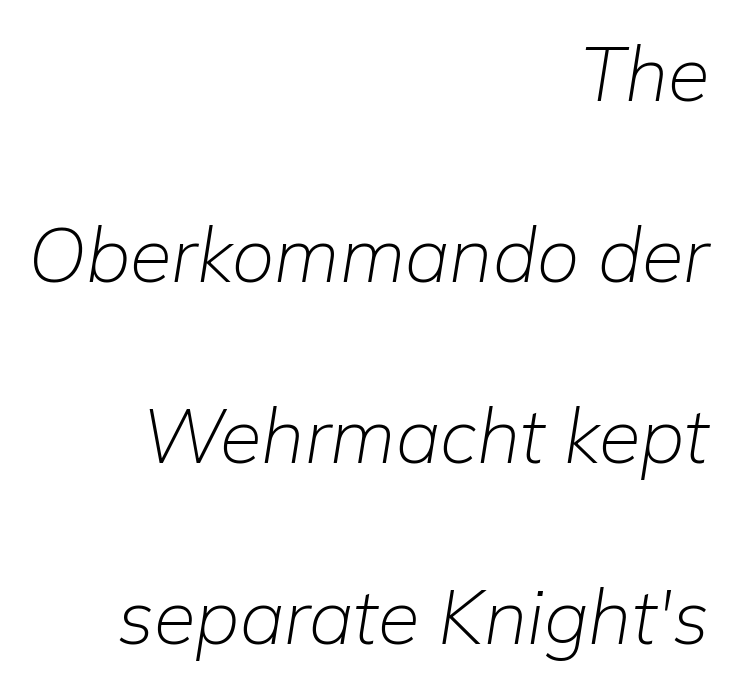
Look at the tracking — it's just the regular setting, nothing added. Here the designer chose a conventional face with non-uniform glyph widths. The specimen reads as italic at a glance. A flush-right, rag-left setting is used for this passage. The letterforms sit at book weight or below.
